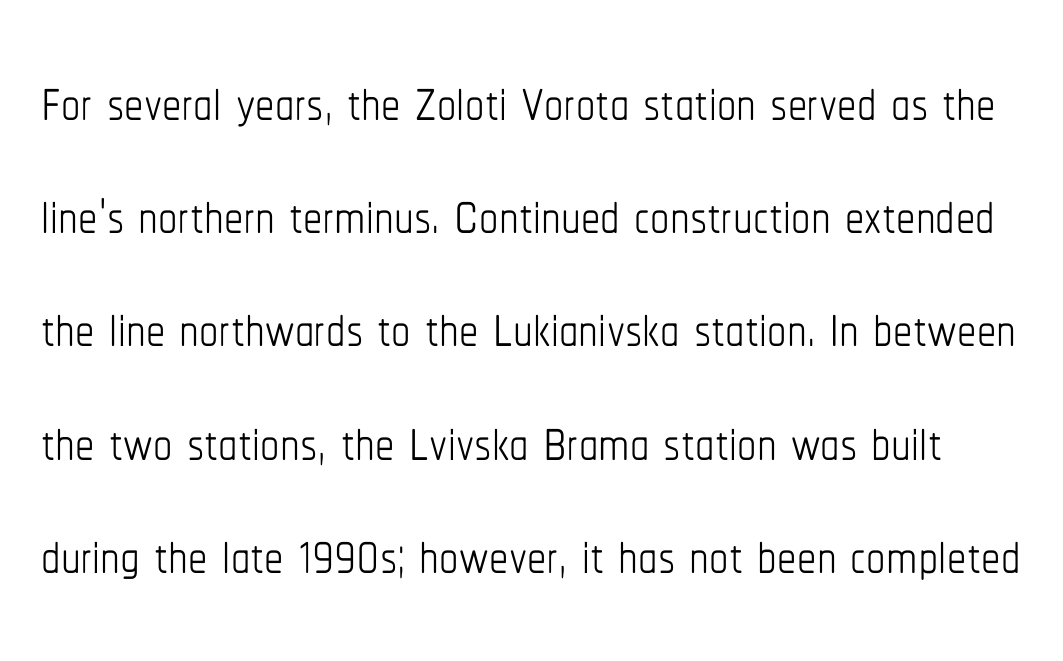
{"italic": "no", "bold": "no", "weight": "thin", "width": "condensed", "stroke_contrast": "low", "x_height": "medium", "monospaced": "no", "underline": "no", "line_spacing": "normal", "line_spacing_ratio": 1.47, "letter_spacing": "normal", "letter_spacing_em": 0.0, "glyph_px": 77}
